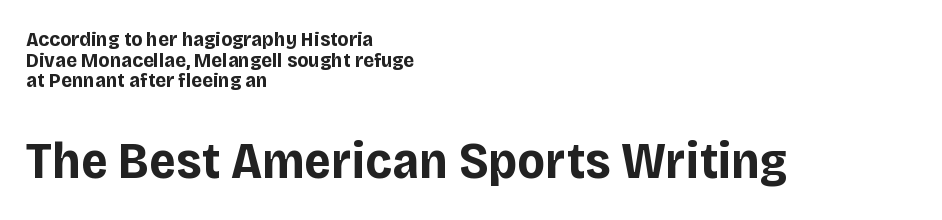
The image shows 52 px bold sans-serif type, upright; set left-aligned, tight line spacing (0.98x), normal letter spacing, not underlined; the second (bottom) block is 2.48x larger; low stroke contrast and a large x-height.
